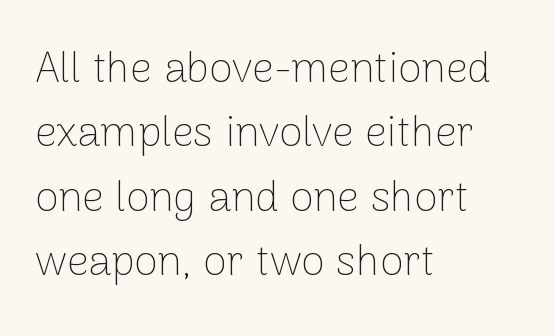
Q: Is the text bold? A: No.
Q: Is the text italic (slanted)? A: No, it is upright.
Q: Is the typeface a serif or a sans-serif typeface? A: Sans-serif.
Q: Is the text underlined? A: No.
Q: How is the paragraph aligned? A: Left-aligned.
Q: Is the spacing between letters normal or unusually wide? A: Normal.
Q: Is the spacing between lines tight, normal or loose? A: Normal.
Q: Width (condensed, normal, or wide)? A: Normal.
Q: Stroke contrast? A: Low.
Q: x-height? A: Medium.
Q: Monospaced? A: No.
